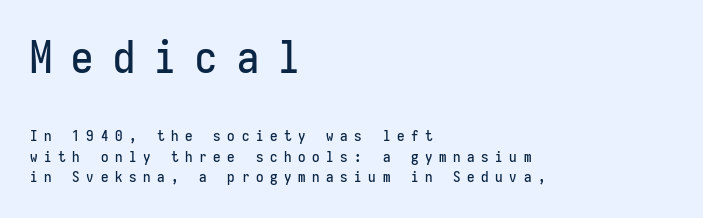
The image shows 44 px condensed sans-serif type, upright, monospaced; set left-aligned, normal line spacing (1.38x), unusually wide letter spacing (+0.44 em), not underlined; the first (top) block is 2.93x larger; low stroke contrast and a medium x-height.
